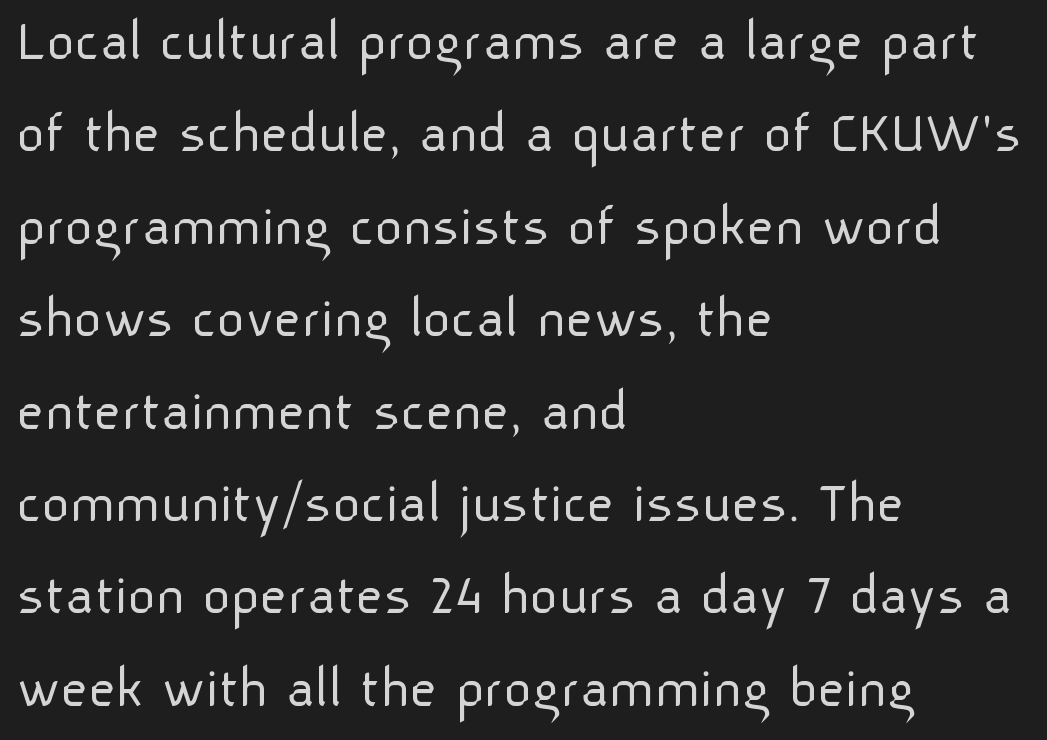
A classic flush-left, rag-right setting is used for this passage. Heft: none added — not bold. A normal amount of white space separates one row of letters from the next. This is the regular roman posture of the typeface.
